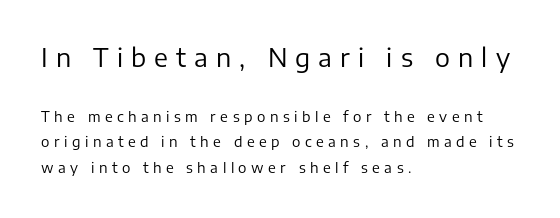
The image shows 25 px text type, upright; set left-aligned, line spacing 1.83x, unusually wide letter spacing (+0.32 em), not underlined; the first (top) block is 1.79x larger.
